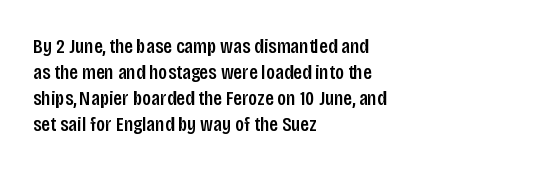
The image shows 21 px text type, upright; set left-aligned, line spacing 1.24x, normal letter spacing, not underlined.
